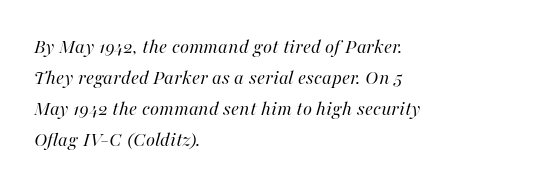
The image shows 21 px text type, italic (leaning right); set left-aligned, normal line spacing (1.47x), normal letter spacing, not underlined.
